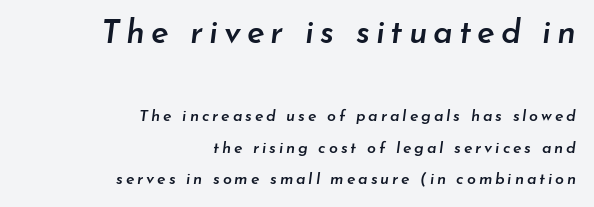
The image shows 33 px semibold type, italic (leaning right); set right-aligned, loose line spacing (1.97x), not underlined; the first (top) block is 2.06x larger; low stroke contrast and a small x-height.
